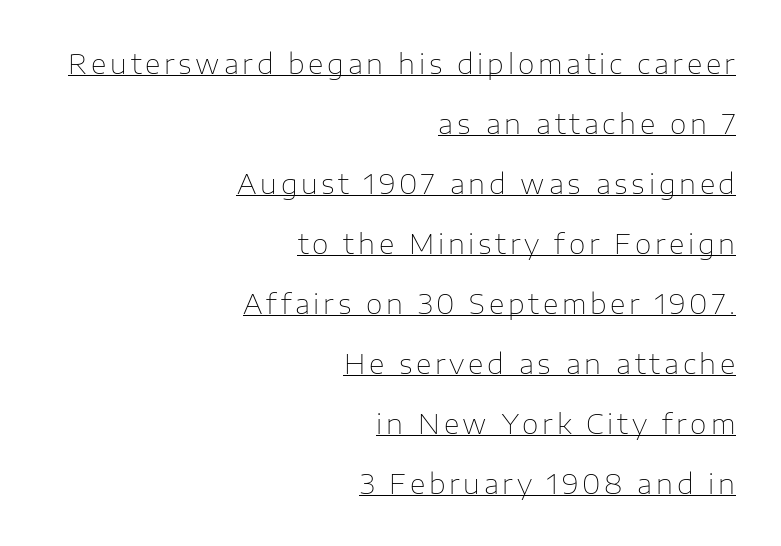
{"italic": "no", "bold": "no", "underline": "yes", "align": "right", "line_spacing": "loose", "line_spacing_ratio": 2.22, "glyph_px": 27}
